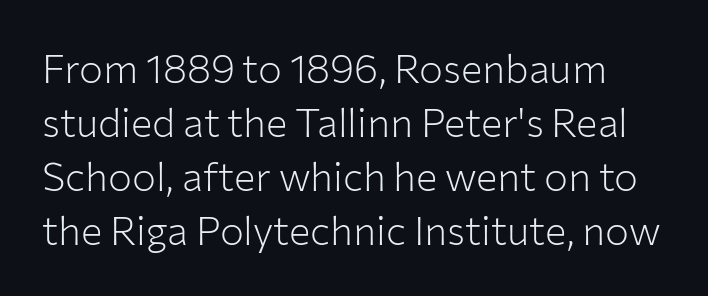
{"serif": "no", "italic": "no", "bold": "no", "weight": "light", "width": "normal", "stroke_contrast": "low", "x_height": "medium", "monospaced": "no", "underline": "no", "line_spacing": "normal", "line_spacing_ratio": 1.35, "letter_spacing": "normal", "letter_spacing_em": 0.0, "glyph_px": 40}
